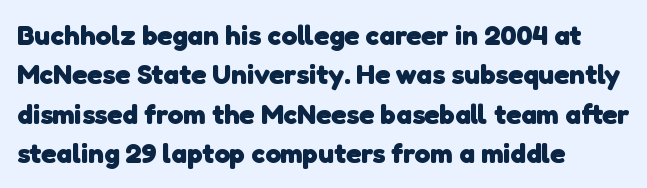
The space directly below the letters is spotless. A normal amount of white space separates one row of letters from the next. Typesetter's note: full bold, strokes at maximum text heaviness. Think of a printed novel: that variable character pitch is what you see here. The letters carry no serifs — their stems end cleanly without finishing strokes.
